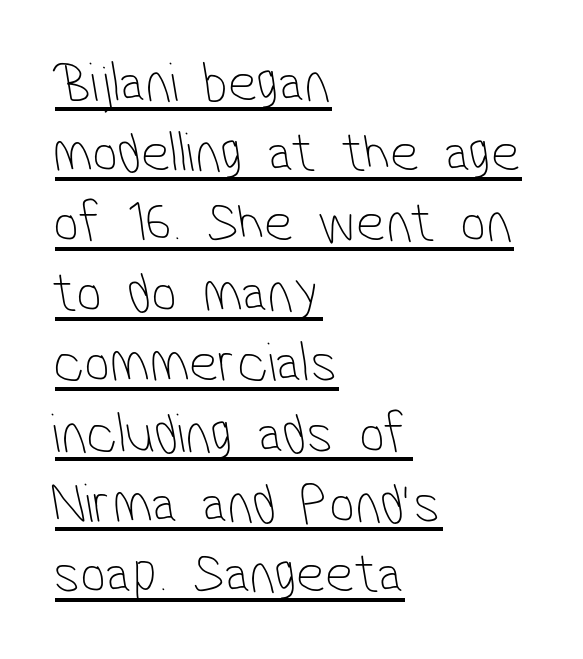
The image shows 57 px thin, condensed sans-serif type; set left-aligned, line spacing 1.23x, normal letter spacing, underlined; low stroke contrast and a medium x-height.
